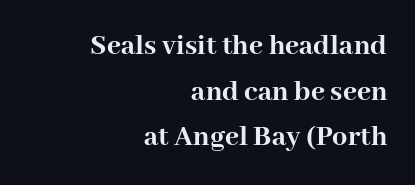
The glyphs are unaccompanied by any horizontal stroke below them. Varying glyph widths throughout — classic text-font behaviour. One-word summary of the alignment: right. One glance says typical: line gaps are just what's usual.
